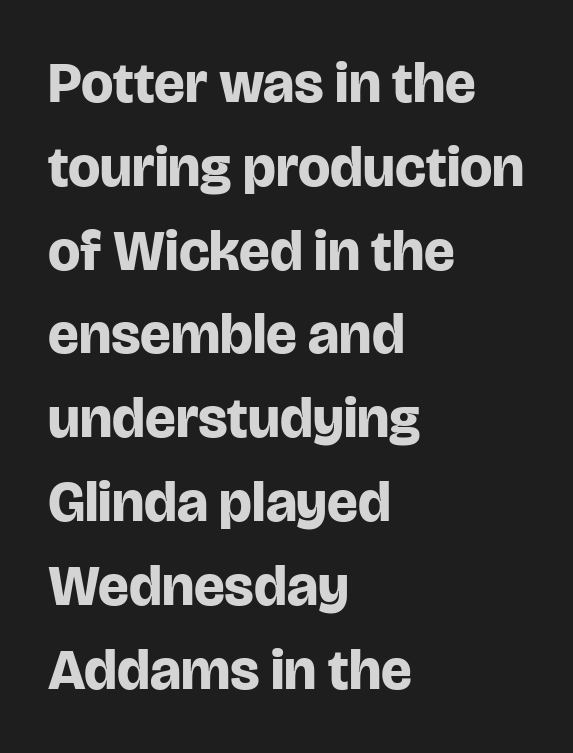
Only glyphs here, with clear space below each row. Heavy, bold letterforms. The compositor pushed each line to the left boundary. This sample uses an upright cut, with every glyph sitting square on the baseline.
